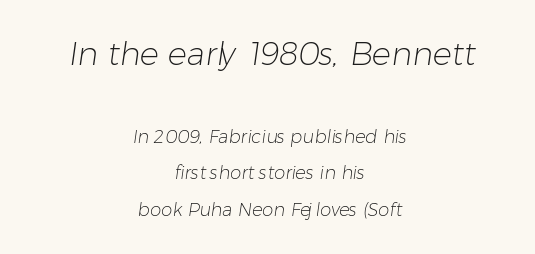
{"serif": "no", "bold": "no", "weight": "light", "width": "normal", "stroke_contrast": "low", "x_height": "medium", "monospaced": "no", "underline": "no", "align": "center", "line_spacing": "loose", "line_spacing_ratio": 2.03, "letter_spacing": "normal", "letter_spacing_em": 0.0, "larger_block": "first", "size_ratio": 1.78, "glyph_px": 32}
